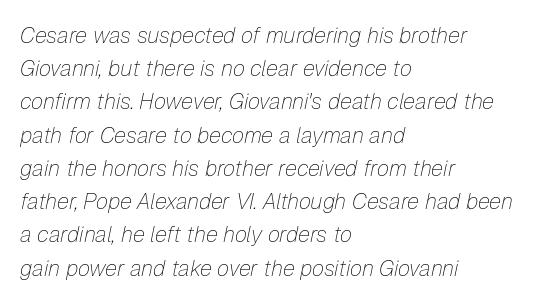
Q: Is the text bold? A: No.
Q: Is the text italic (slanted)? A: Yes, it leans right by about 12 degrees.
Q: Is the text underlined? A: No.
Q: How is the paragraph aligned? A: Left-aligned.
Q: Is the spacing between letters normal or unusually wide? A: Normal.
Q: Is the spacing between lines tight, normal or loose? A: Normal.
